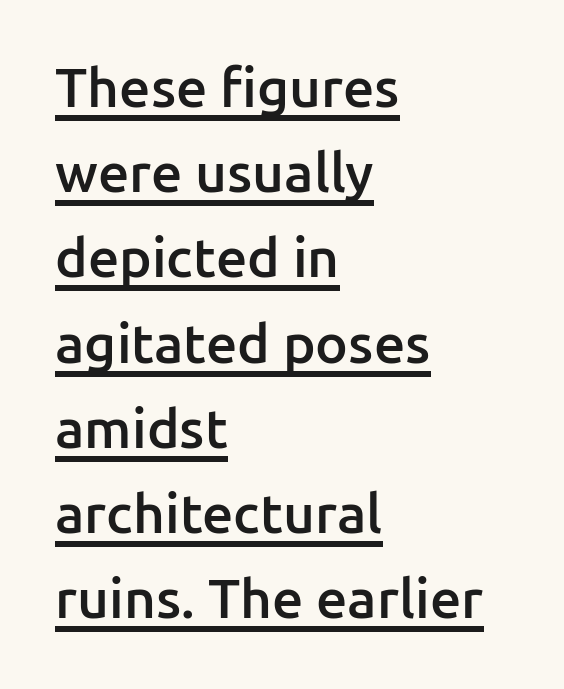
The image shows 55 px semibold sans-serif type, upright; set left-aligned, normal line spacing (1.55x), normal letter spacing, underlined; low stroke contrast and a medium x-height.
